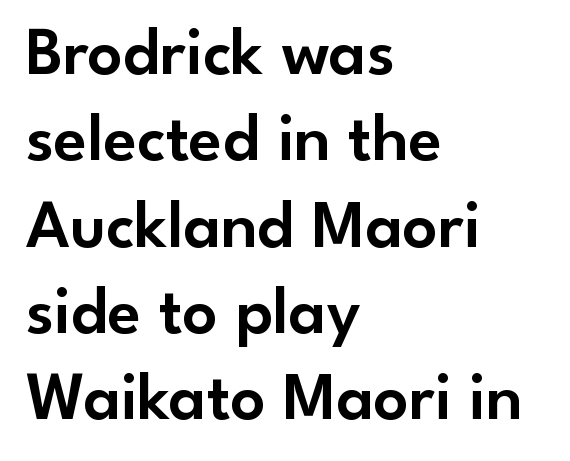
The image shows 68 px sans-serif type, upright; set left-aligned, normal line spacing (1.27x), normal letter spacing, not underlined; low stroke contrast and a small x-height.
